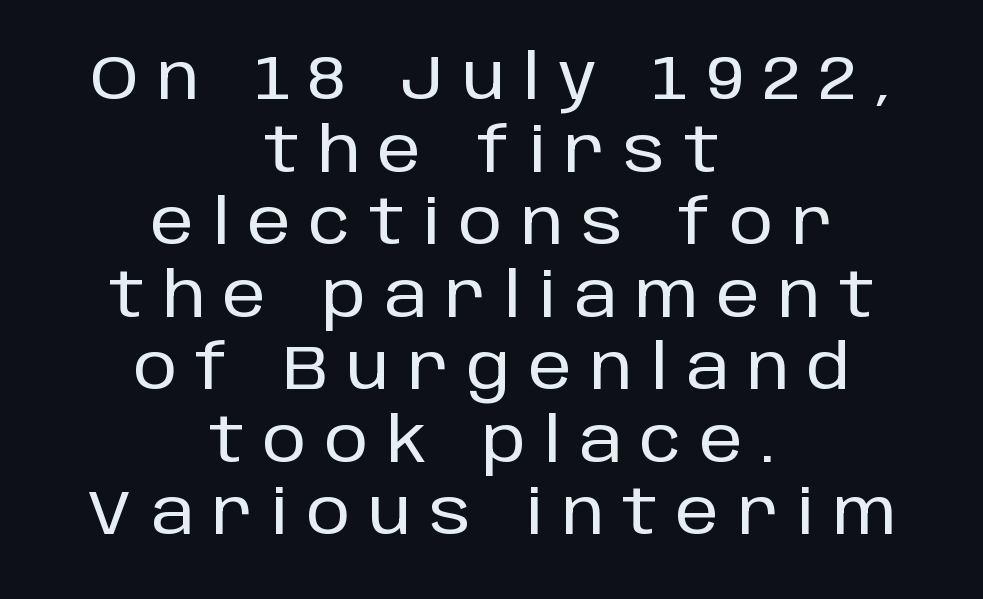
Q: Is the text italic (slanted)? A: No, it is upright.
Q: Is the typeface a serif or a sans-serif typeface? A: Sans-serif.
Q: Is the text underlined? A: No.
Q: How is the paragraph aligned? A: Centered.
Q: Is the spacing between letters normal or unusually wide? A: Unusually wide.
Q: Width (condensed, normal, or wide)? A: Normal.
Q: Stroke contrast? A: Low.
Q: x-height? A: Large.
Q: Monospaced? A: No.
